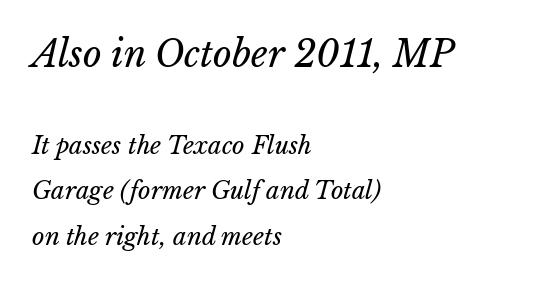
{"bold": "no", "weight": "regular", "width": "normal", "stroke_contrast": "low", "x_height": "medium", "monospaced": "no", "underline": "no", "align": "left", "line_spacing": "loose", "line_spacing_ratio": 1.91, "letter_spacing": "normal", "letter_spacing_em": 0.0, "larger_block": "first", "size_ratio": 1.5, "glyph_px": 36}
